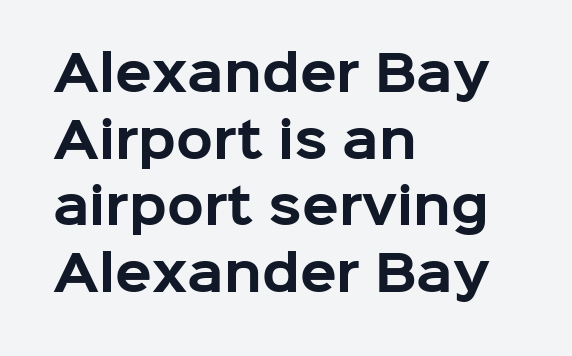
Q: Is the text bold? A: Yes.
Q: Is the text italic (slanted)? A: No, it is upright.
Q: Is the typeface a serif or a sans-serif typeface? A: Sans-serif.
Q: Is the text underlined? A: No.
Q: How is the paragraph aligned? A: Left-aligned.
Q: Is the spacing between letters normal or unusually wide? A: Normal.
Q: Is the spacing between lines tight, normal or loose? A: Normal.
Q: Width (condensed, normal, or wide)? A: Normal.
Q: Stroke contrast? A: Low.
Q: x-height? A: Medium.
Q: Monospaced? A: No.
